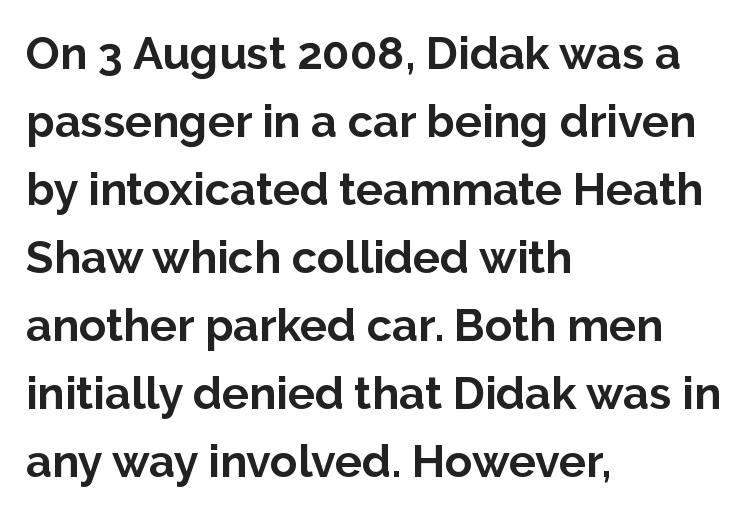
{"serif": "no", "italic": "no", "bold": "yes", "weight": "bold", "width": "normal", "stroke_contrast": "low", "x_height": "medium", "monospaced": "no", "underline": "no", "align": "left", "line_spacing": "normal", "line_spacing_ratio": 1.51, "letter_spacing": "normal", "letter_spacing_em": 0.0, "glyph_px": 45}
